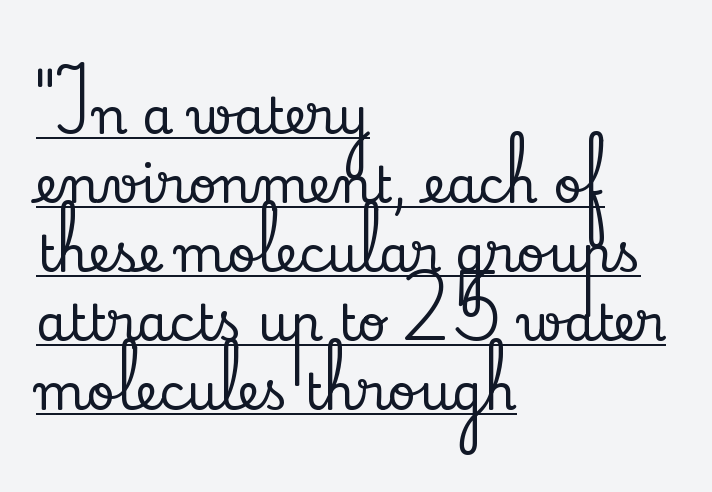
The image shows 50 px serif type, upright; set left-aligned, normal line spacing (1.38x), normal letter spacing, underlined; low stroke contrast and a small x-height.
